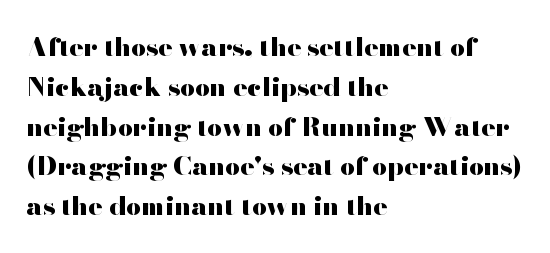
Q: Is the text bold? A: Yes.
Q: Is the text italic (slanted)? A: No, it is upright.
Q: Is the text underlined? A: No.
Q: How is the paragraph aligned? A: Left-aligned.
Q: Is the spacing between letters normal or unusually wide? A: Normal.
Q: Is the spacing between lines tight, normal or loose? A: Normal.
